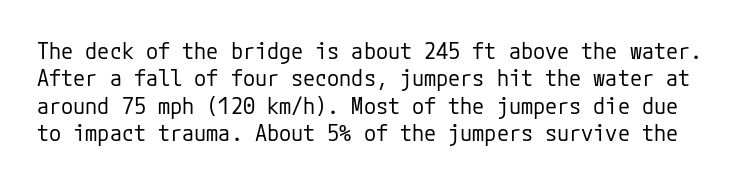
Q: Is the text bold? A: No.
Q: Is the text italic (slanted)? A: No, it is upright.
Q: Is the text underlined? A: No.
Q: Is the spacing between letters normal or unusually wide? A: Normal.
